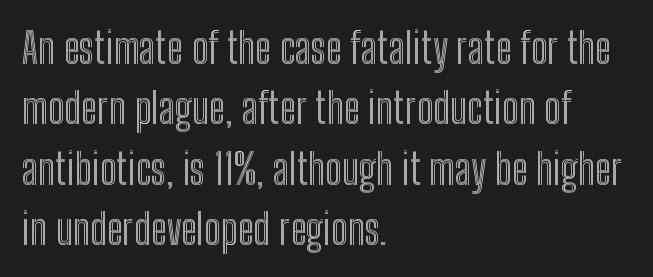
{"italic": "no", "width": "condensed", "x_height": "medium", "monospaced": "no", "underline": "no", "align": "left", "line_spacing": "normal", "line_spacing_ratio": 1.44, "letter_spacing": "normal", "letter_spacing_em": 0.0, "glyph_px": 42}
